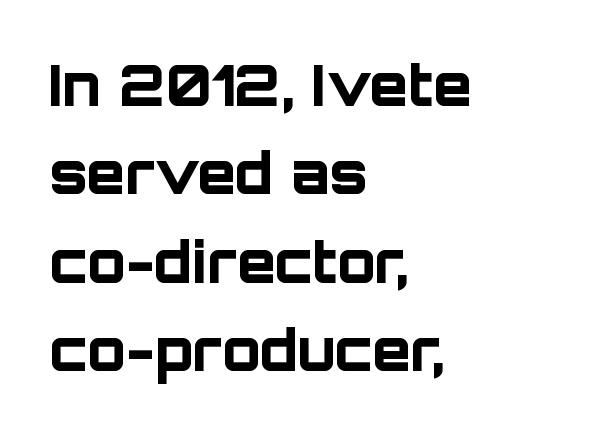
The image shows 56 px bold sans-serif type, upright; set left-aligned, normal line spacing (1.58x), normal letter spacing, not underlined; low stroke contrast and a large x-height.
